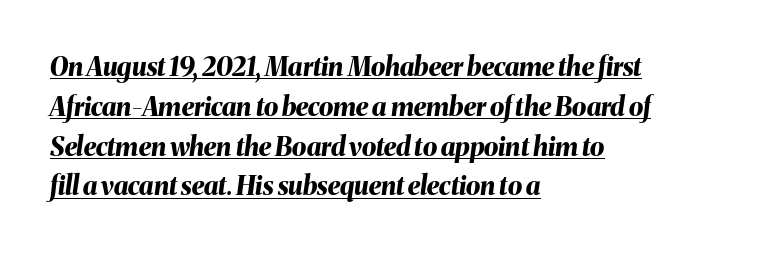
The image shows 26 px bold type, italic (leaning right); set left-aligned, normal line spacing (1.53x), normal letter spacing, underlined.
